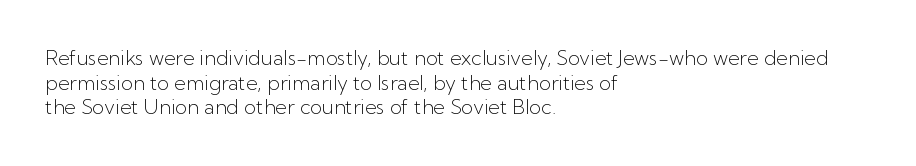
The image shows 20 px text type, upright; set left-aligned, line spacing 1.23x, normal letter spacing, not underlined.
